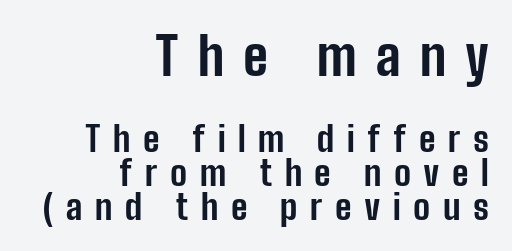
Q: Is the text bold? A: Yes.
Q: Is the text italic (slanted)? A: No, it is upright.
Q: Is the typeface a serif or a sans-serif typeface? A: Sans-serif.
Q: Is the text underlined? A: No.
Q: How is the paragraph aligned? A: Right-aligned.
Q: Is the spacing between letters normal or unusually wide? A: Unusually wide.
Q: Is the spacing between lines tight, normal or loose? A: Tight.
Q: Which block of text is set in a larger size, the first (top) or the second (bottom)? A: The first (top) one.
Q: Width (condensed, normal, or wide)? A: Condensed.
Q: Stroke contrast? A: Low.
Q: x-height? A: Medium.
Q: Monospaced? A: No.
